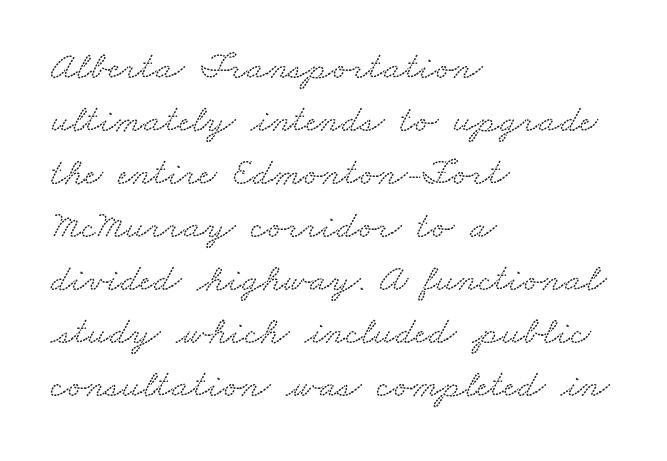
The image shows 39 px wide serif type; set left-aligned, normal line spacing (1.36x), normal letter spacing, not underlined; medium stroke contrast and a small x-height.
